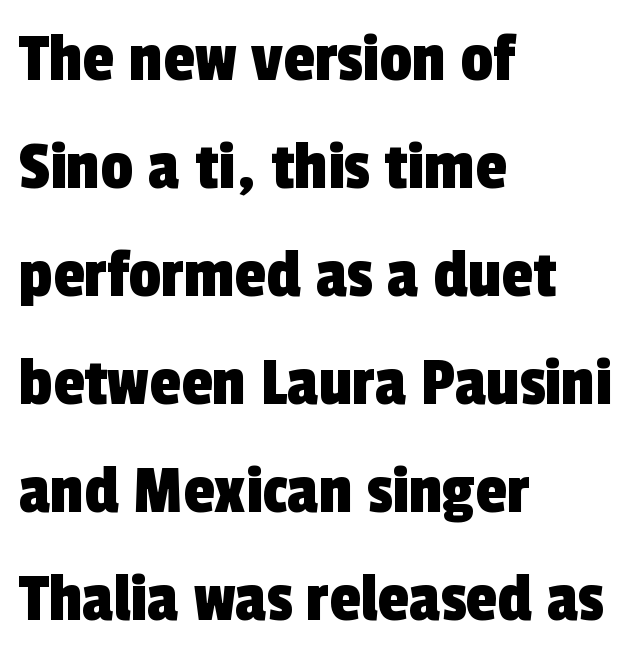
{"serif": "no", "width": "condensed", "x_height": "medium", "monospaced": "no", "underline": "no", "align": "left", "line_spacing": "normal", "line_spacing_ratio": 1.5, "letter_spacing": "normal", "letter_spacing_em": 0.0, "glyph_px": 72}
